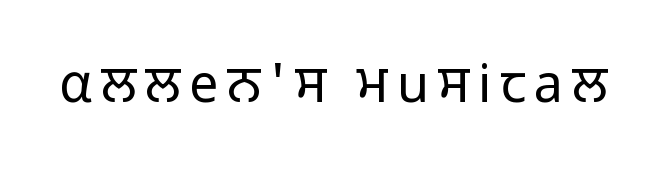
The image shows 52 px regular-weight sans-serif type, upright; set not underlined; low stroke contrast and a medium x-height.
